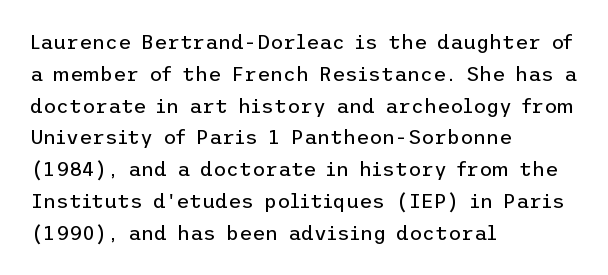
The image shows 20 px text type, upright; set left-aligned, normal line spacing (1.59x), normal letter spacing, not underlined.
